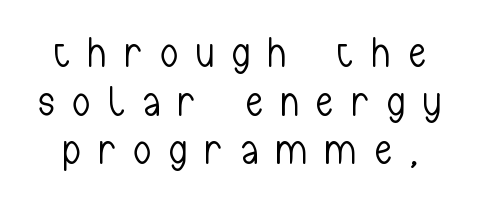
Any mark beneath the type? The region is blank. What stands out about the letter spacing? Its width — letters are far apart. The letters carry no serifs — their stems end cleanly without finishing strokes. Do the characters align in a grid? No, the font is proportional. Vertical stems look standard width or narrower in stroke. Italic? Not at all — the glyphs are vertical.
